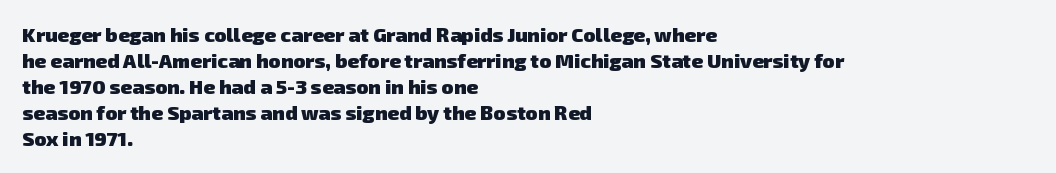
Set as a true bold cut, around the 700 mark. The line-height multiplier appears to be the usual default. Underline: absent. Leftover space on each line is placed entirely after the last word.
